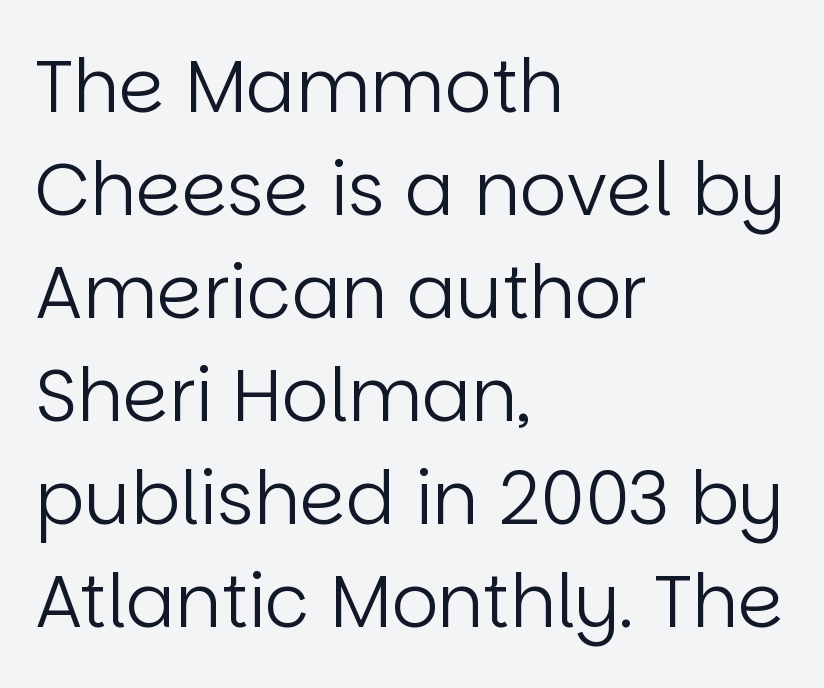
The image shows 73 px regular-weight sans-serif type, upright; set left-aligned, normal line spacing (1.41x), normal letter spacing, not underlined; low stroke contrast and a large x-height.
